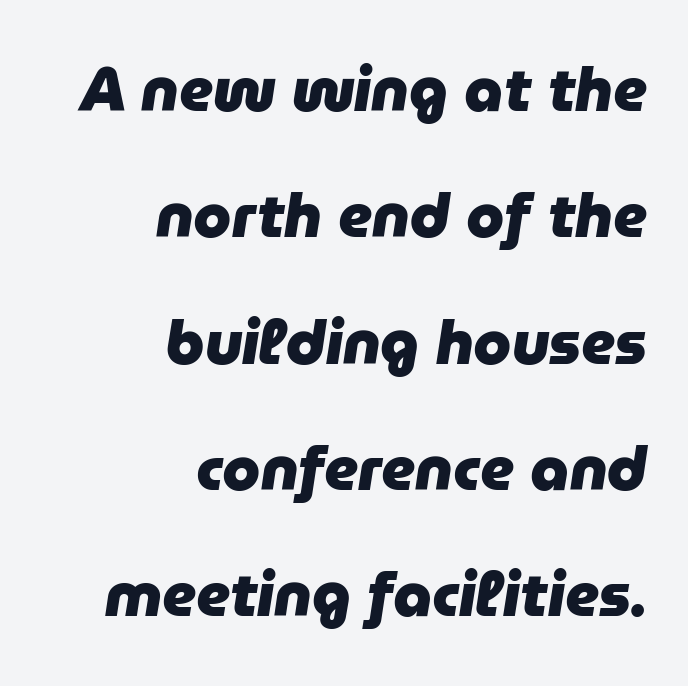
{"italic": "yes", "lean": "right", "slant_degrees": 9, "bold": "yes", "weight": "heavy", "width": "normal", "stroke_contrast": "low", "x_height": "medium", "monospaced": "no", "underline": "no", "align": "right", "line_spacing": "loose", "line_spacing_ratio": 2.07, "letter_spacing": "normal", "letter_spacing_em": 0.0, "glyph_px": 61}
